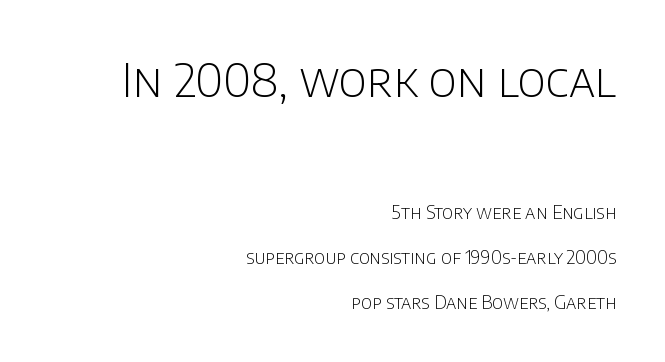
Q: Is the text bold? A: No.
Q: Is the text italic (slanted)? A: No, it is upright.
Q: Is the typeface a serif or a sans-serif typeface? A: Sans-serif.
Q: Is the text underlined? A: No.
Q: How is the paragraph aligned? A: Right-aligned.
Q: Is the spacing between letters normal or unusually wide? A: Normal.
Q: Is the spacing between lines tight, normal or loose? A: Loose.
Q: Which block of text is set in a larger size, the first (top) or the second (bottom)? A: The first (top) one.
Q: Width (condensed, normal, or wide)? A: Normal.
Q: Stroke contrast? A: Low.
Q: x-height? A: Large.
Q: Monospaced? A: No.
